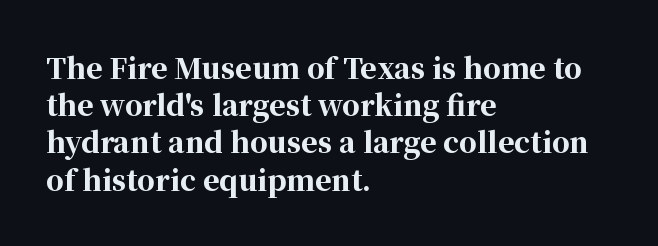
Its strokes are broad and dark, the hallmark of bold type. A clean baseline with only descenders dipping below it. A serif font was chosen for this passage. The face used here is proportionally spaced, like ordinary book or web type. Line starts are locked; line ends wander.
